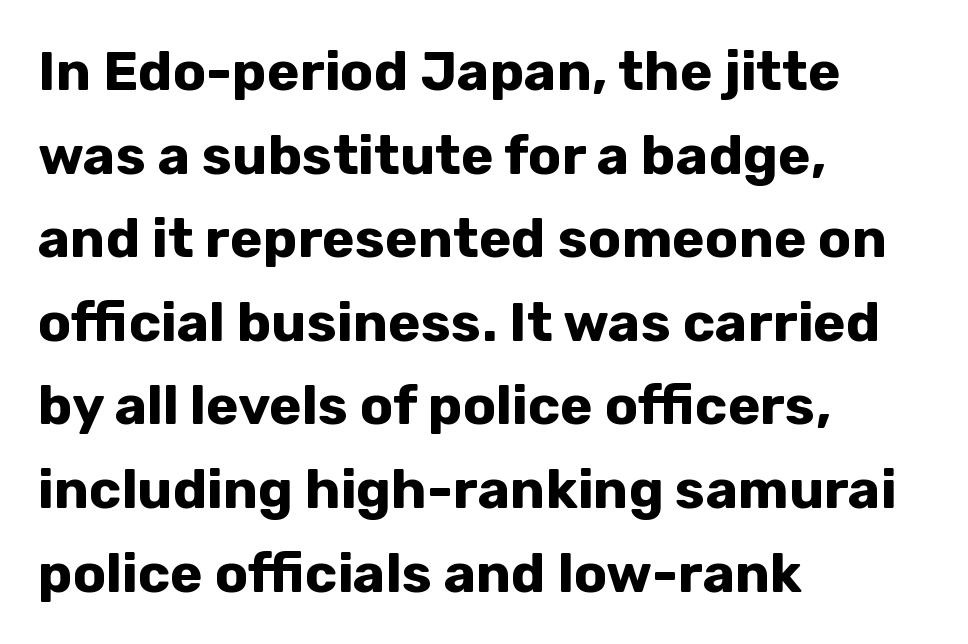
{"serif": "no", "italic": "no", "bold": "yes", "weight": "bold", "width": "normal", "stroke_contrast": "low", "x_height": "medium", "monospaced": "no", "underline": "no", "align": "left", "line_spacing": "normal", "line_spacing_ratio": 1.52, "letter_spacing": "normal", "letter_spacing_em": 0.0, "glyph_px": 55}
